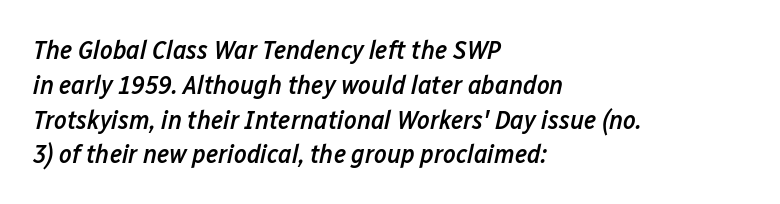
{"italic": "yes", "lean": "right", "slant_degrees": 12, "bold": "semi", "underline": "no", "align": "left", "line_spacing": "normal", "line_spacing_ratio": 1.29, "letter_spacing": "normal", "letter_spacing_em": 0.0, "glyph_px": 27}
